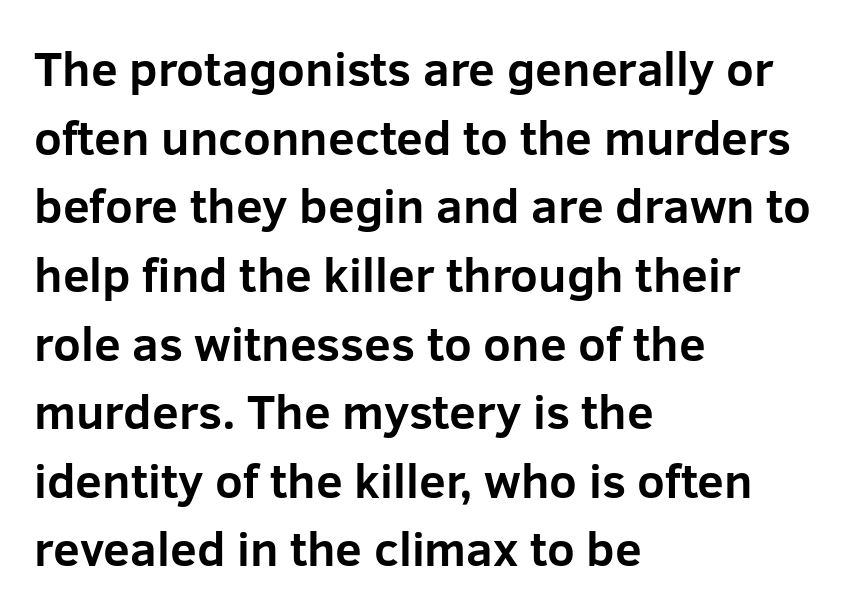
{"serif": "no", "italic": "no", "bold": "yes", "weight": "bold", "width": "normal", "stroke_contrast": "low", "x_height": "medium", "monospaced": "no", "underline": "no", "align": "left", "line_spacing": "normal", "line_spacing_ratio": 1.43, "letter_spacing": "normal", "letter_spacing_em": 0.0, "glyph_px": 48}
